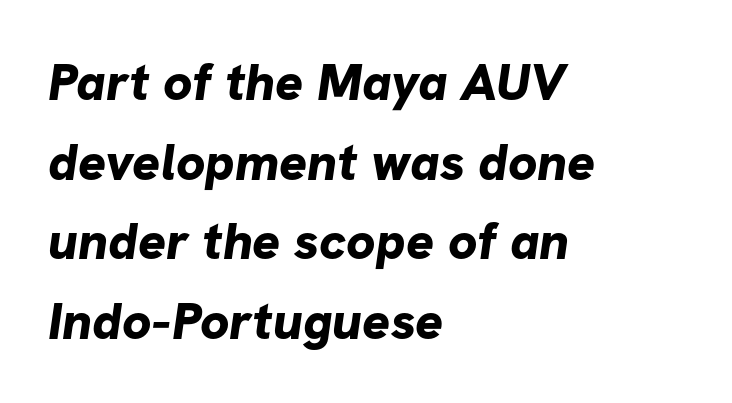
{"serif": "no", "bold": "yes", "weight": "bold", "width": "normal", "stroke_contrast": "low", "x_height": "medium", "monospaced": "no", "underline": "no", "align": "left", "line_spacing": "normal", "line_spacing_ratio": 1.53, "letter_spacing": "normal", "letter_spacing_em": 0.0, "glyph_px": 52}
